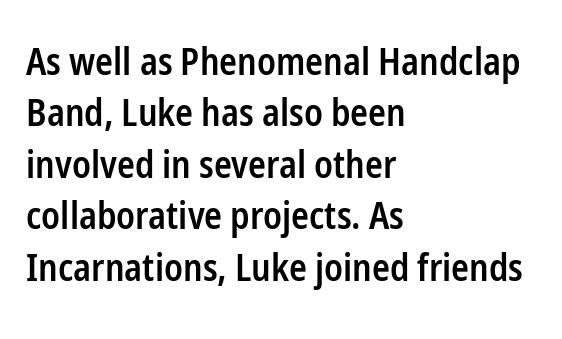
Moderately thickened strokes mark this as semibold type. The letters advance in unequal steps, a hallmark of proportional type. These lines are set flush left with a ragged right edge. Each row of text sits above clean, open space. Serif or sans? Sans — the stroke terminals are bare. Does extra space separate the letters? No, they use regular spacing.
